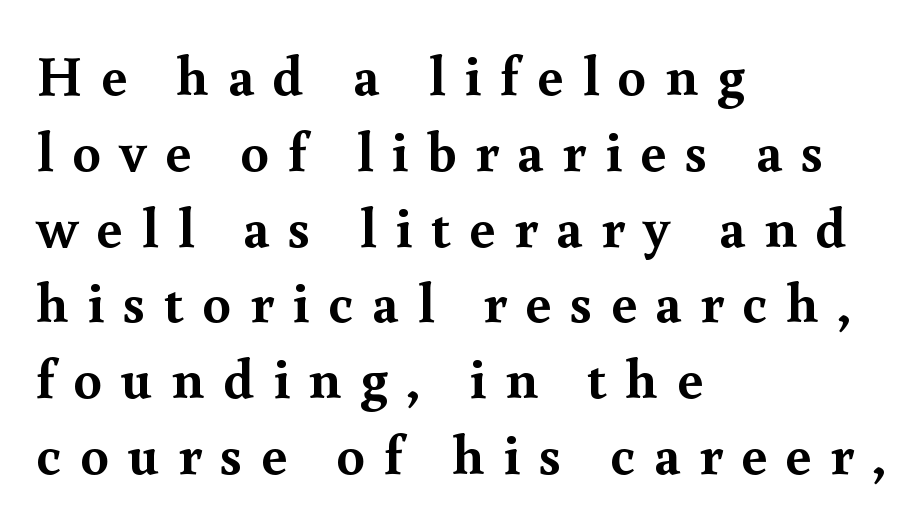
The image shows 57 px semibold serif type, upright; set left-aligned, normal line spacing (1.33x), unusually wide letter spacing (+0.33 em), not underlined; a small x-height.
